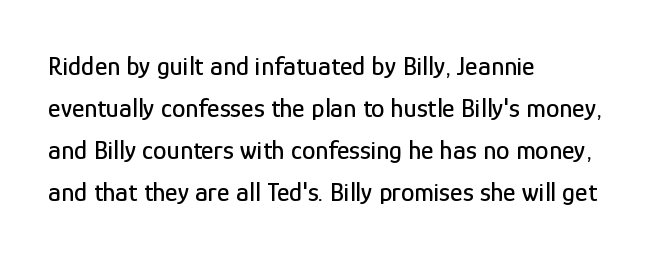
Q: Is the text italic (slanted)? A: No, it is upright.
Q: Is the text underlined? A: No.
Q: How is the paragraph aligned? A: Left-aligned.
Q: Is the spacing between letters normal or unusually wide? A: Normal.
Q: Is the spacing between lines tight, normal or loose? A: Normal.
